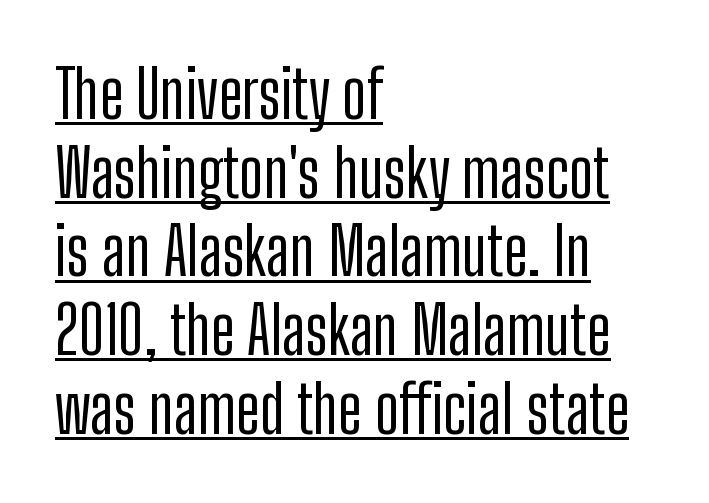
Visually the block forms a straight wall on the left and a jagged coastline on the right. Descenders here cross a horizontal rule under the line. A typesetter would label this face a sans. Spacing verdict: proportional, widths tailored to each character.
